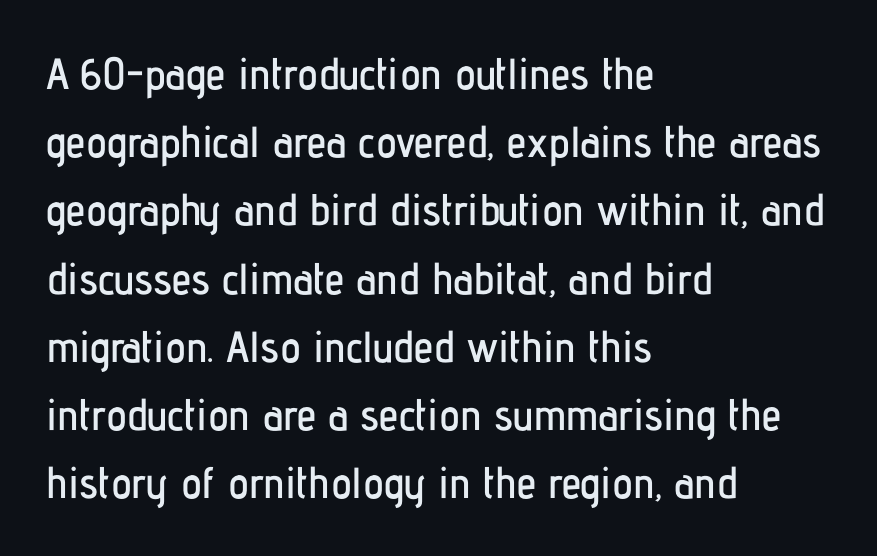
{"serif": "no", "italic": "no", "width": "condensed", "stroke_contrast": "low", "x_height": "medium", "monospaced": "no", "underline": "no", "align": "left", "line_spacing": "normal", "line_spacing_ratio": 1.55, "letter_spacing": "normal", "letter_spacing_em": 0.0, "glyph_px": 44}
